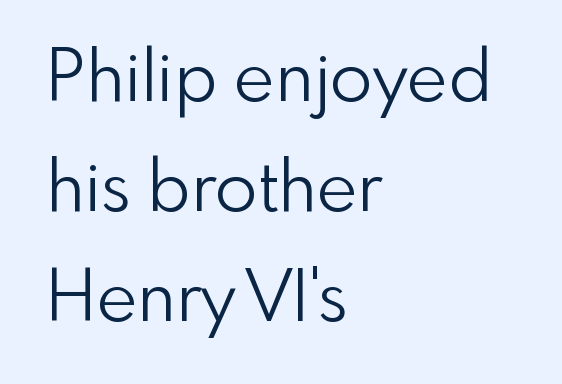
Q: Is the text bold? A: No.
Q: Is the text italic (slanted)? A: No, it is upright.
Q: Is the typeface a serif or a sans-serif typeface? A: Sans-serif.
Q: Is the text underlined? A: No.
Q: How is the paragraph aligned? A: Left-aligned.
Q: Is the spacing between letters normal or unusually wide? A: Normal.
Q: Is the spacing between lines tight, normal or loose? A: Normal.
Q: Width (condensed, normal, or wide)? A: Normal.
Q: Stroke contrast? A: Low.
Q: x-height? A: Small.
Q: Monospaced? A: No.
